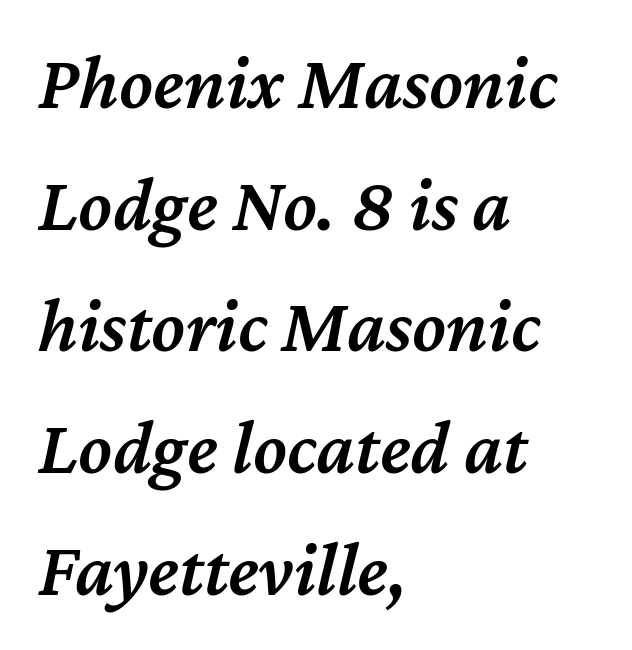
The image shows 77 px semibold type, italic (leaning right); set left-aligned, normal line spacing (1.58x), normal letter spacing, not underlined; medium stroke contrast and a medium x-height.
